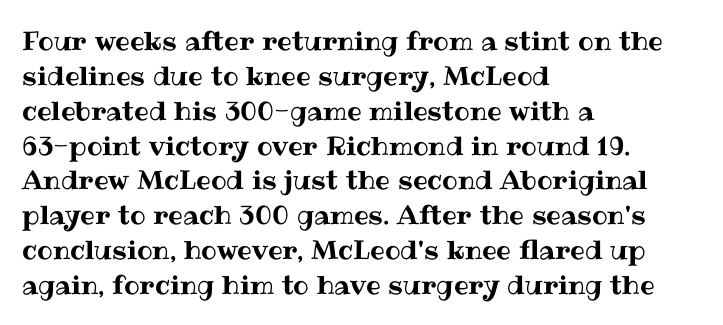
The letters stand straight up with perfectly vertical stems. Anything drawn beneath the words? Only blank space. Vertical spacing — default. Short note: letters normally spaced. Leftover space on each line is placed entirely after the last word.
